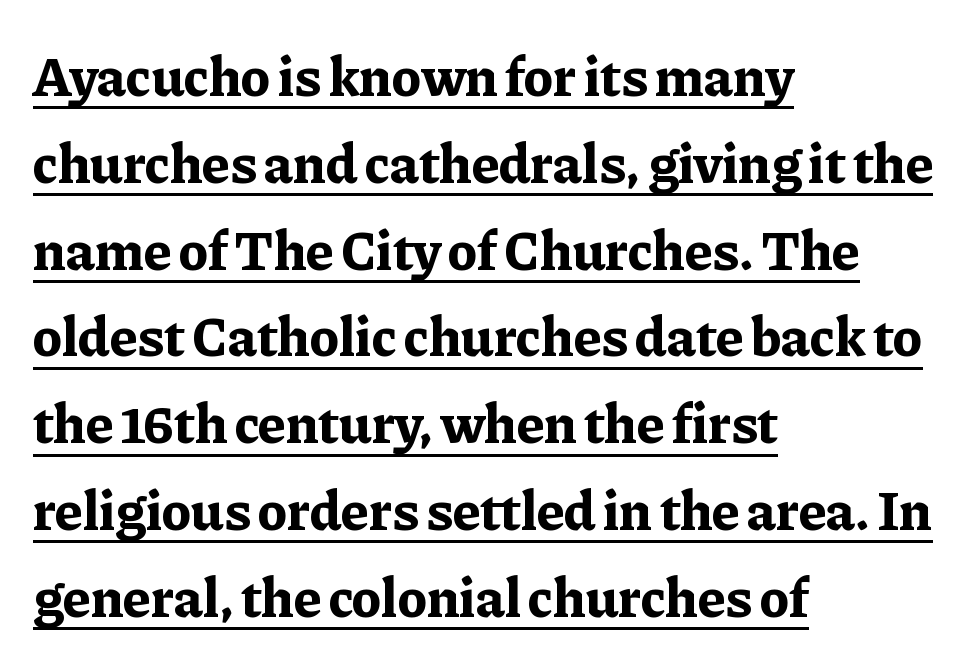
Q: Is the text bold? A: Yes.
Q: Is the text italic (slanted)? A: No, it is upright.
Q: Is the typeface a serif or a sans-serif typeface? A: Serif.
Q: Is the text underlined? A: Yes.
Q: How is the paragraph aligned? A: Left-aligned.
Q: Is the spacing between letters normal or unusually wide? A: Normal.
Q: Is the spacing between lines tight, normal or loose? A: Normal.
Q: Width (condensed, normal, or wide)? A: Normal.
Q: Stroke contrast? A: Low.
Q: x-height? A: Medium.
Q: Monospaced? A: No.
